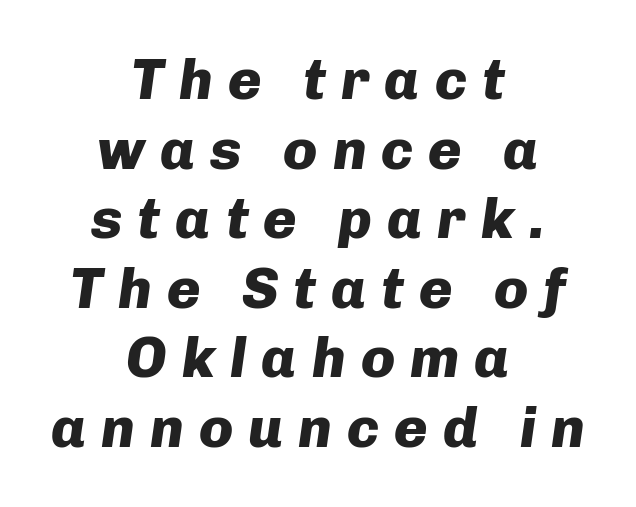
Q: Is the text bold? A: Yes.
Q: Is the text italic (slanted)? A: Yes, it leans right by about 8 degrees.
Q: Is the text underlined? A: No.
Q: How is the paragraph aligned? A: Centered.
Q: Is the spacing between letters normal or unusually wide? A: Unusually wide.
Q: Width (condensed, normal, or wide)? A: Normal.
Q: Stroke contrast? A: Low.
Q: x-height? A: Medium.
Q: Monospaced? A: No.
